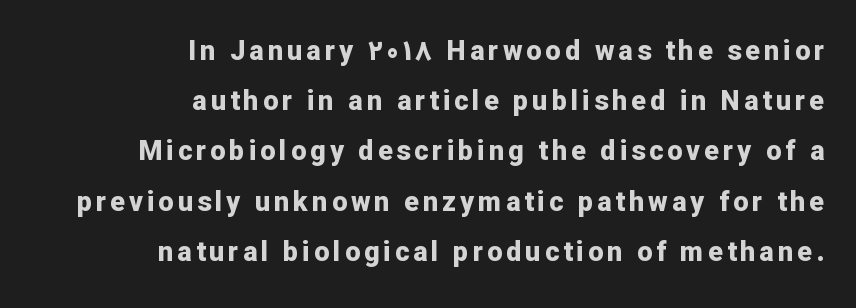
Q: Is the text bold? A: Yes.
Q: Is the text italic (slanted)? A: No, it is upright.
Q: Is the text underlined? A: No.
Q: How is the paragraph aligned? A: Right-aligned.
